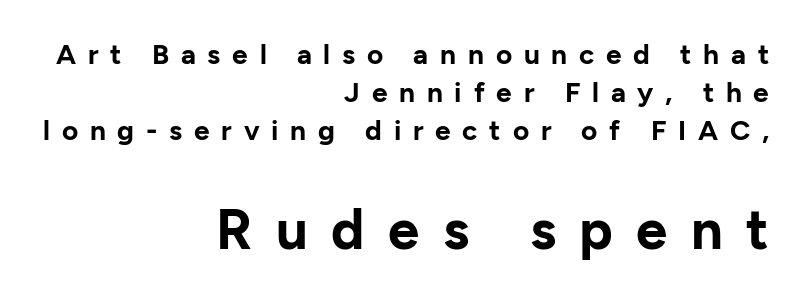
Horizontally, the lines are justified to the trailing edge only. Characters follow at a spacing far wider than the type designer built in. Italic? Not at all — the glyphs are vertical. Character size in the trailing block exceeds that of the leading block. A sans-serif font was chosen for this passage.
